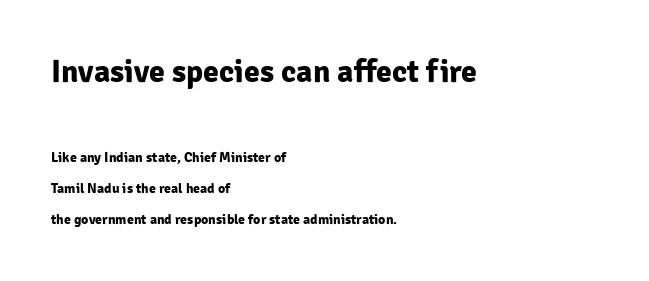
The image shows 32 px bold sans-serif type, upright; set left-aligned, loose line spacing (2.23x), normal letter spacing, not underlined; the first (top) block is 2.29x larger; low stroke contrast and a medium x-height.
